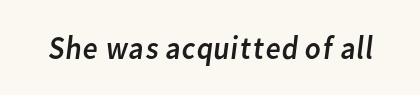
{"serif": "no", "bold": "no", "weight": "regular", "width": "normal", "stroke_contrast": "low", "x_height": "medium", "monospaced": "no", "underline": "no", "letter_spacing": "normal", "letter_spacing_em": 0.0, "glyph_px": 33}
